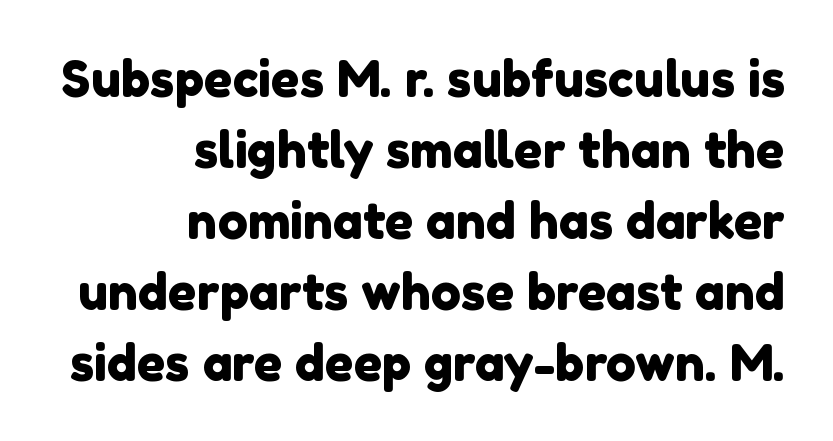
Q: Is the typeface a serif or a sans-serif typeface? A: Sans-serif.
Q: Is the text underlined? A: No.
Q: How is the paragraph aligned? A: Right-aligned.
Q: Is the spacing between letters normal or unusually wide? A: Normal.
Q: Is the spacing between lines tight, normal or loose? A: Normal.
Q: Width (condensed, normal, or wide)? A: Normal.
Q: x-height? A: Medium.
Q: Monospaced? A: No.
